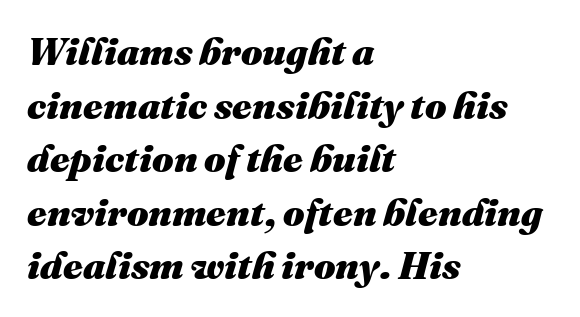
Q: Is the text bold? A: Yes.
Q: Is the text italic (slanted)? A: Yes, it leans right by about 16 degrees.
Q: Is the text underlined? A: No.
Q: How is the paragraph aligned? A: Left-aligned.
Q: Is the spacing between letters normal or unusually wide? A: Normal.
Q: Is the spacing between lines tight, normal or loose? A: Normal.
Q: Width (condensed, normal, or wide)? A: Normal.
Q: Stroke contrast? A: Medium.
Q: x-height? A: Medium.
Q: Monospaced? A: No.
